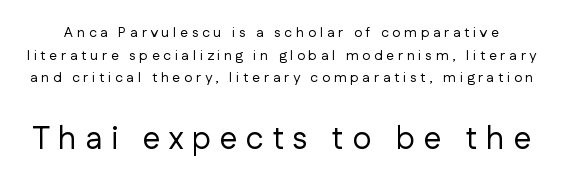
{"serif": "no", "italic": "no", "bold": "no", "weight": "regular", "width": "normal", "stroke_contrast": "low", "x_height": "medium", "monospaced": "no", "underline": "no", "line_spacing": "normal", "line_spacing_ratio": 1.62, "letter_spacing": "wide", "letter_spacing_em": 0.27, "larger_block": "second", "size_ratio": 2.29, "glyph_px": 32}
